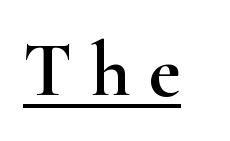
{"serif": "yes", "italic": "no", "width": "wide", "stroke_contrast": "high", "x_height": "small", "monospaced": "no", "underline": "yes", "letter_spacing": "wide", "letter_spacing_em": 0.24, "glyph_px": 77}
